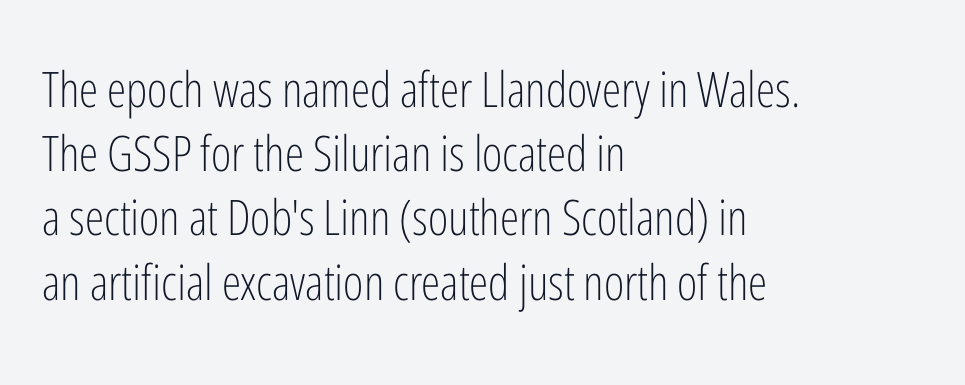
Q: Is the text bold? A: No.
Q: Is the text italic (slanted)? A: No, it is upright.
Q: Is the typeface a serif or a sans-serif typeface? A: Sans-serif.
Q: Is the text underlined? A: No.
Q: How is the paragraph aligned? A: Left-aligned.
Q: Is the spacing between letters normal or unusually wide? A: Normal.
Q: Is the spacing between lines tight, normal or loose? A: Normal.
Q: Width (condensed, normal, or wide)? A: Condensed.
Q: Stroke contrast? A: Low.
Q: x-height? A: Medium.
Q: Monospaced? A: No.
